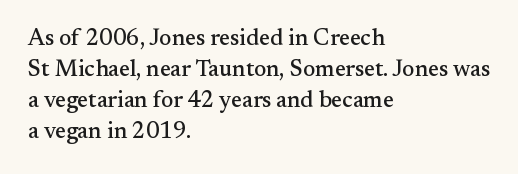
The image shows 23 px text type, upright; set left-aligned, normal line spacing (1.35x), normal letter spacing, not underlined.
